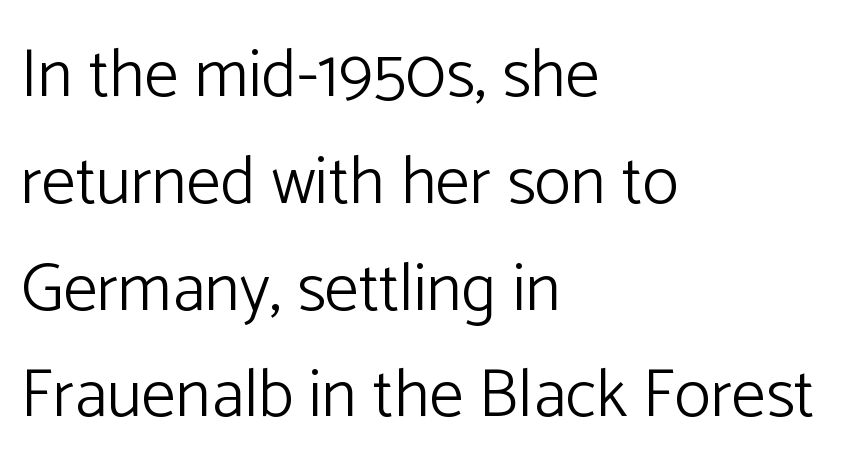
Q: Is the text bold? A: No.
Q: Is the text italic (slanted)? A: No, it is upright.
Q: Is the typeface a serif or a sans-serif typeface? A: Sans-serif.
Q: Is the text underlined? A: No.
Q: How is the paragraph aligned? A: Left-aligned.
Q: Is the spacing between letters normal or unusually wide? A: Normal.
Q: Is the spacing between lines tight, normal or loose? A: Normal.
Q: Width (condensed, normal, or wide)? A: Normal.
Q: Stroke contrast? A: Low.
Q: x-height? A: Medium.
Q: Monospaced? A: No.
